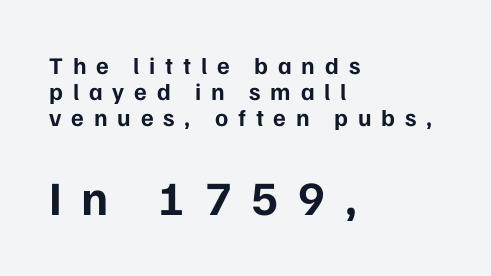
The image shows 48 px bold sans-serif type, upright; set left-aligned, tight line spacing (1.08x), unusually wide letter spacing (+0.41 em), not underlined; the second (bottom) block is 2.0x larger; low stroke contrast and a medium x-height.
